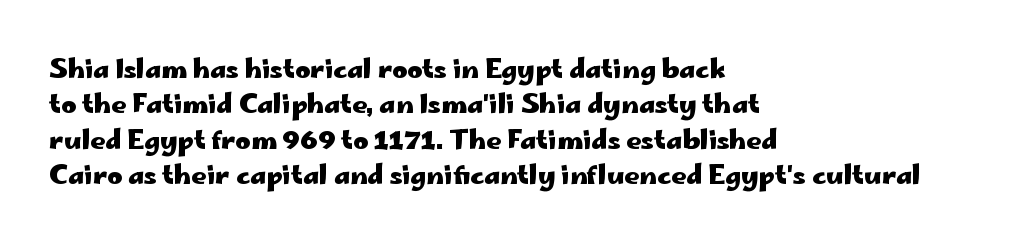
Normally led — the rows are evenly, conventionally spaced. A roman cut, with each character standing at attention. The gaps between neighbouring characters are ordinary and unremarkable. The words here are not underlined. Left-aligned paragraph, ragged on the right. The typesetting leans heavy: a genuine bold.
